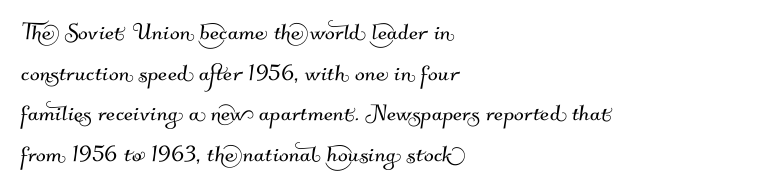
{"serif": "no", "width": "normal", "stroke_contrast": "medium", "x_height": "small", "monospaced": "no", "underline": "no", "align": "left", "line_spacing": "normal", "line_spacing_ratio": 1.4, "letter_spacing": "normal", "letter_spacing_em": 0.0, "glyph_px": 29}
